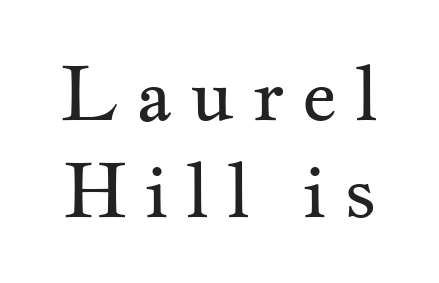
Examine the stroke ends and you'll spot serifs. Students, note that the glyphs here are deliberately spaced far apart. Ordinary non-slanted type is in use. A typesetter would call this proportional, since set widths differ per character. Think standard paragraph weight, or any step lighter than that.
